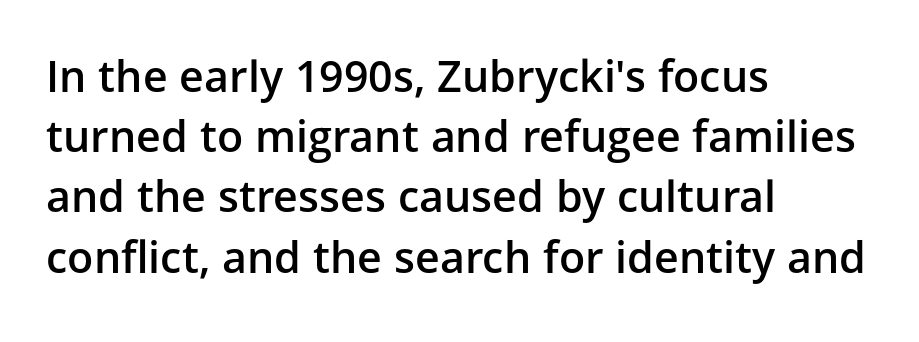
{"serif": "no", "italic": "no", "bold": "semi", "weight": "semibold", "width": "normal", "stroke_contrast": "low", "x_height": "medium", "monospaced": "no", "underline": "no", "align": "left", "line_spacing": "normal", "line_spacing_ratio": 1.4, "letter_spacing": "normal", "letter_spacing_em": 0.0, "glyph_px": 43}
